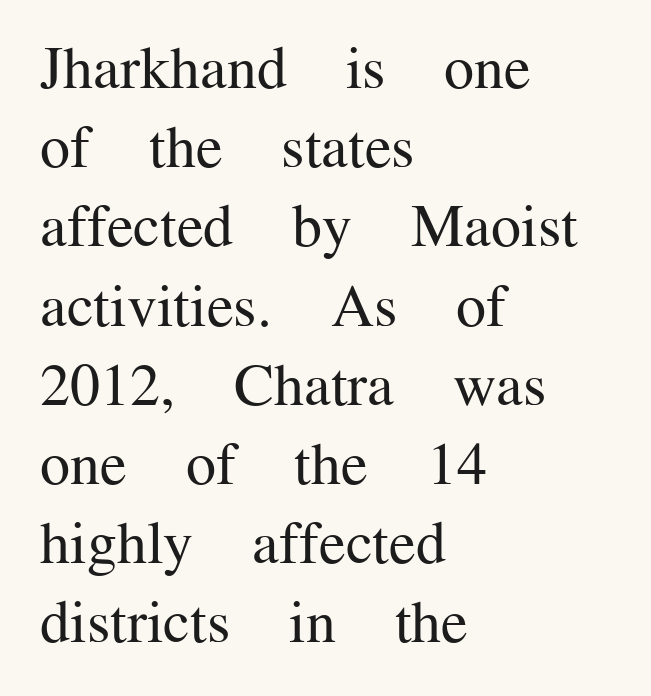
This sample keeps an unexceptional amount of space between lines. A quiet, ordinary-to-light weight characterises the typeface. How are the letters spaced? Ordinarily, with no added tracking. Underline: absent. To sum up the face: it has serifs. A roman cut, with each character standing at attention.
